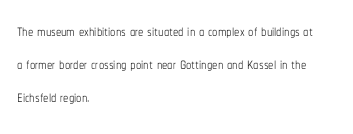
Q: Is the text bold? A: No.
Q: Is the text italic (slanted)? A: No, it is upright.
Q: Is the text underlined? A: No.
Q: How is the paragraph aligned? A: Left-aligned.
Q: Is the spacing between letters normal or unusually wide? A: Normal.
Q: Is the spacing between lines tight, normal or loose? A: Normal.
